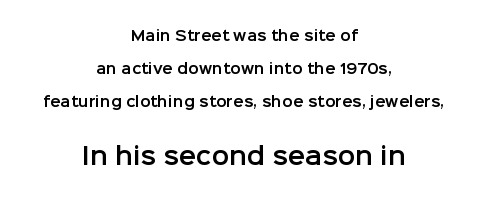
Q: Is the text italic (slanted)? A: No, it is upright.
Q: Is the text underlined? A: No.
Q: How is the paragraph aligned? A: Centered.
Q: Is the spacing between letters normal or unusually wide? A: Normal.
Q: Is the spacing between lines tight, normal or loose? A: Loose.
Q: Which block of text is set in a larger size, the first (top) or the second (bottom)? A: The second (bottom) one.
